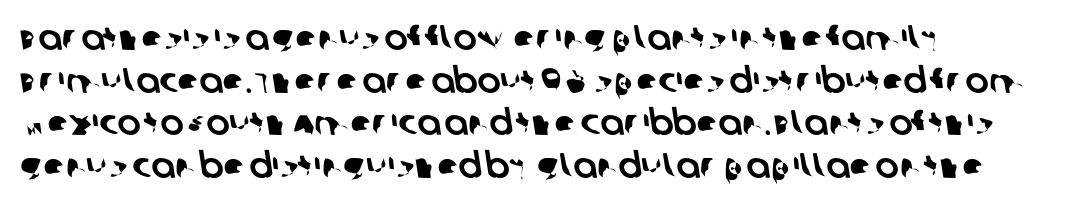
The image shows 35 px sans-serif type; set left-aligned, line spacing 1.22x, normal letter spacing, not underlined; low stroke contrast and a large x-height.
